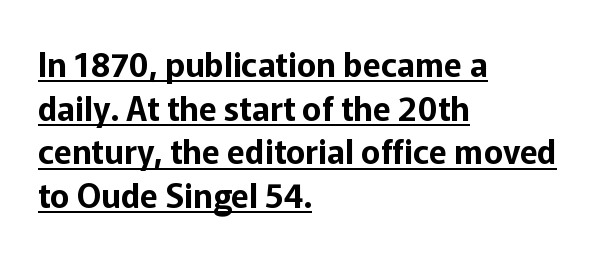
You could call the tracking neutral — neither tight nor loose. The letters carry no serifs — their stems end cleanly without finishing strokes. The line-height multiplier appears to be the usual default. The letters advance in unequal steps, a hallmark of proportional type.
